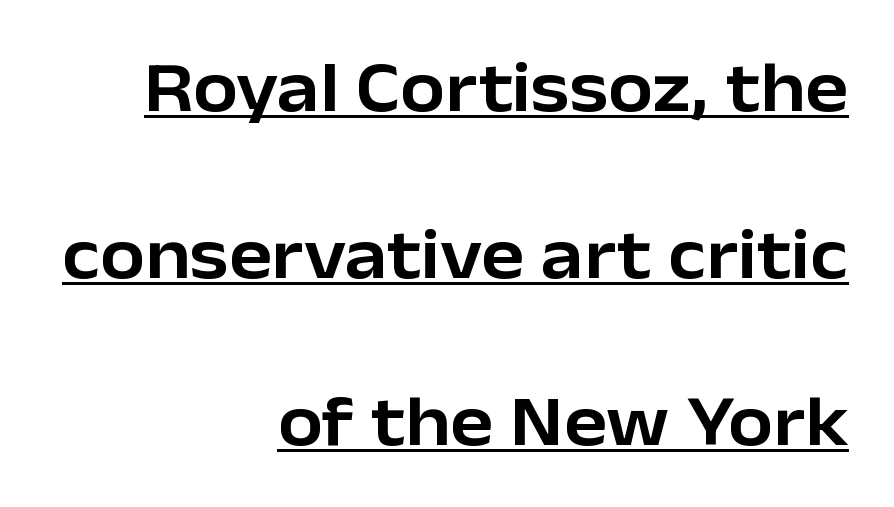
The image shows 72 px sans-serif type, upright; set right-aligned, loose line spacing (2.32x), normal letter spacing, underlined; low stroke contrast and a medium x-height.
